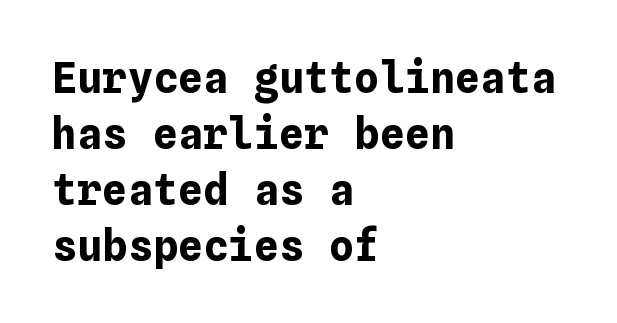
Q: Is the text bold? A: Yes.
Q: Is the text italic (slanted)? A: No, it is upright.
Q: Is the text underlined? A: No.
Q: How is the paragraph aligned? A: Left-aligned.
Q: Is the spacing between letters normal or unusually wide? A: Normal.
Q: Is the spacing between lines tight, normal or loose? A: Normal.
Q: Width (condensed, normal, or wide)? A: Normal.
Q: Stroke contrast? A: Low.
Q: x-height? A: Medium.
